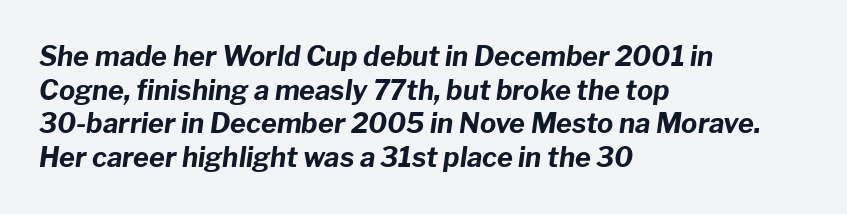
Caption: multi-line text, flush left, ragged right. The glyphs look as if they've been sheared to an angle. Every letter is thick-stroked: bold, no question. The passage shown has conventional tracking throughout. Quick note: interline space is typical. A bare baseline throughout the passage.
